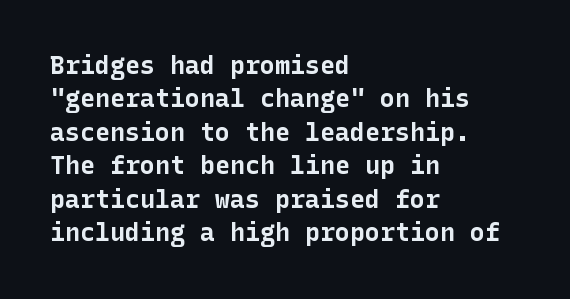
Notice how the passage keeps a crisp vertical edge on the left only. Ordinary non-slanted type is in use. This sample uses plain, unmodified letter spacing. Strong, thick strokes mark this as bold type. Normally led — the rows are evenly, conventionally spaced.
